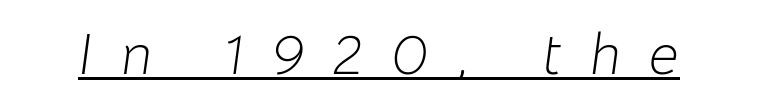
Think of a printed novel: that variable character pitch is what you see here. Counters stay open thanks to moderate or lighter strokes. The face used here appears with an underline applied. The line texture is sparse and dotted thanks to wide tracking.
